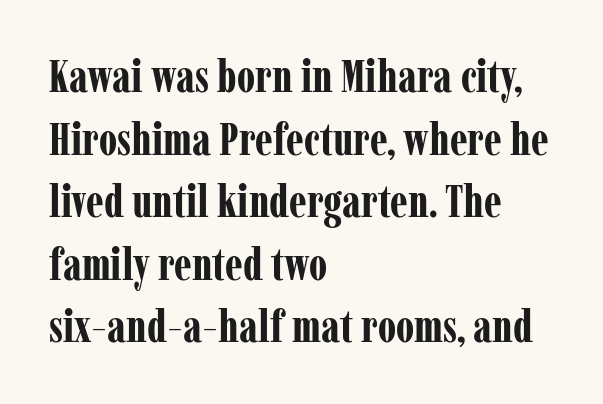
The image shows 45 px bold, condensed serif type, upright; set left-aligned, normal line spacing (1.39x), normal letter spacing, not underlined; low stroke contrast and a medium x-height.
